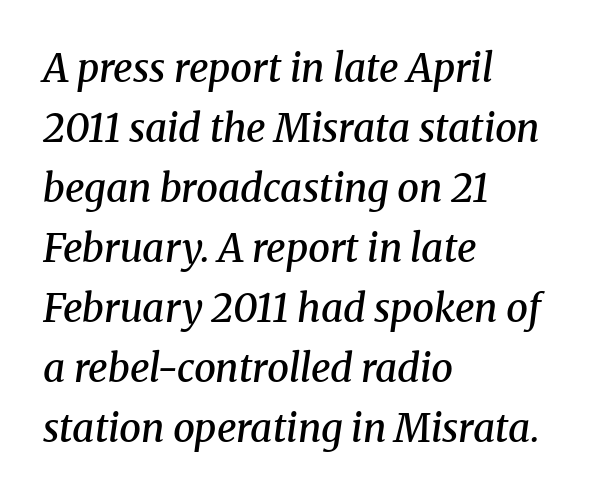
Quick note: interline space is typical. If you drew a ruler down the left edge, every line would touch it. Does the weight exceed regular? Yes, but only to semibold. Examine the stroke ends and you'll spot serifs.
